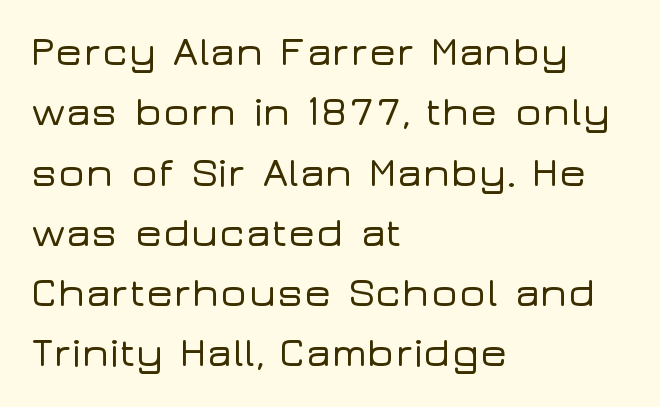
These lines are rendered in a variable-pitch font. The rows are spaced the way most documents space them. To sum up the face: it is a sans, with no serifs. The text block is weighted toward the left margin, trailing off unevenly rightward. The letters stand upright; this is a roman face. No word sits above an underline.
